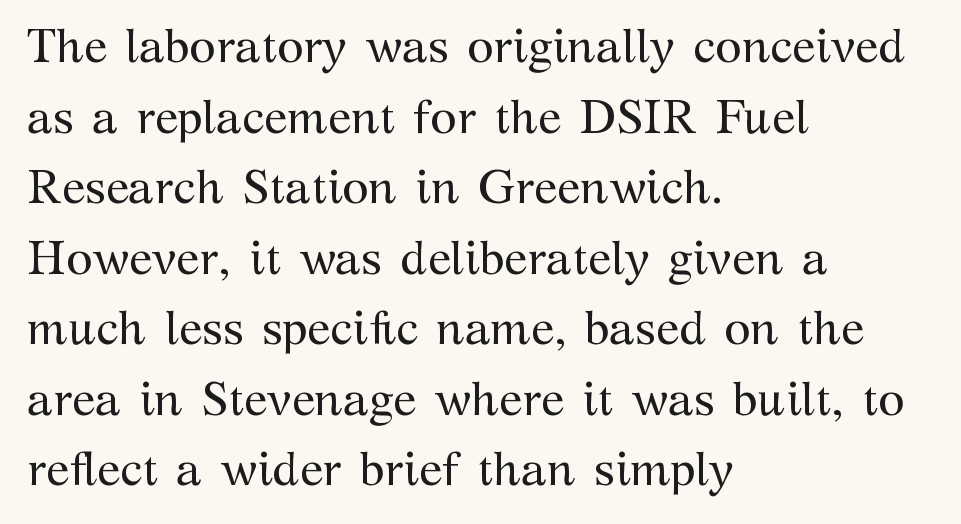
Every row of glyphs begins at an identical x-position on the left. Descenders are the only things crossing below the line. You can tell it's not italic because the verticals are truly vertical. Look at the bottom of the vertical strokes: they flare into serifs here. How would I describe the line gaps? Plain and ordinary. Think of a printed novel: that variable character pitch is what you see here.
